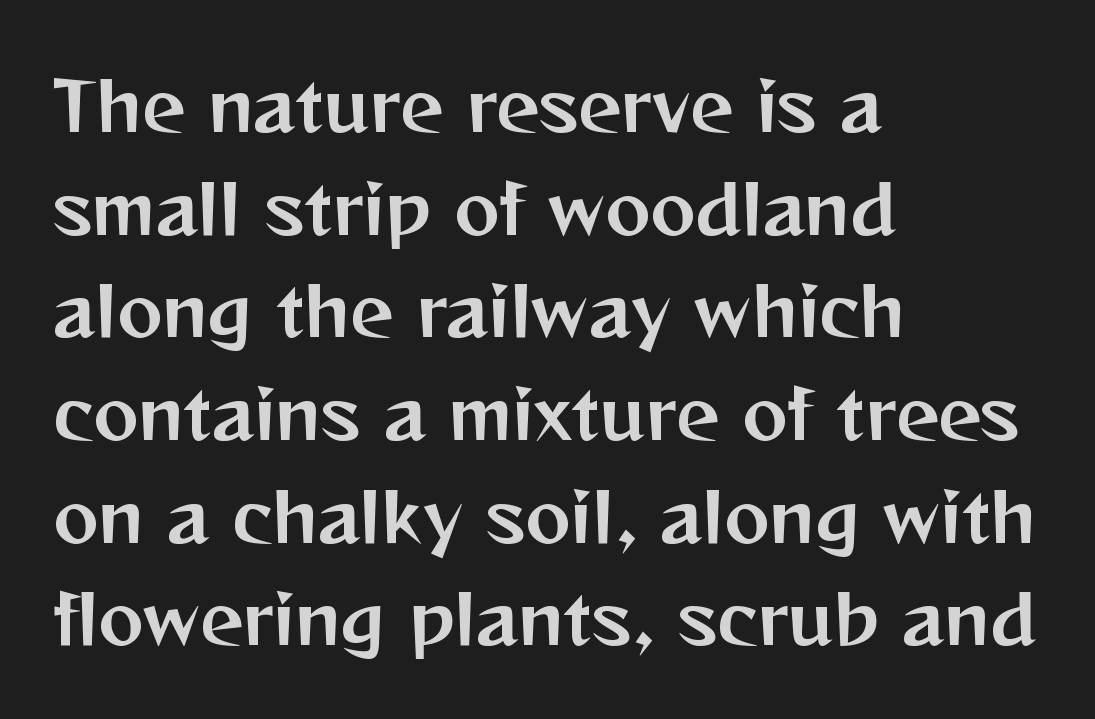
The letters stand straight up with perfectly vertical stems. Descenders hang freely into open space. The lines sit at an ordinary, default distance from one another. The lines in this sample share a left origin and differ only in where they stop. Do the characters align in a grid? No, the font is proportional. Caption: standard tracking, unaltered.
